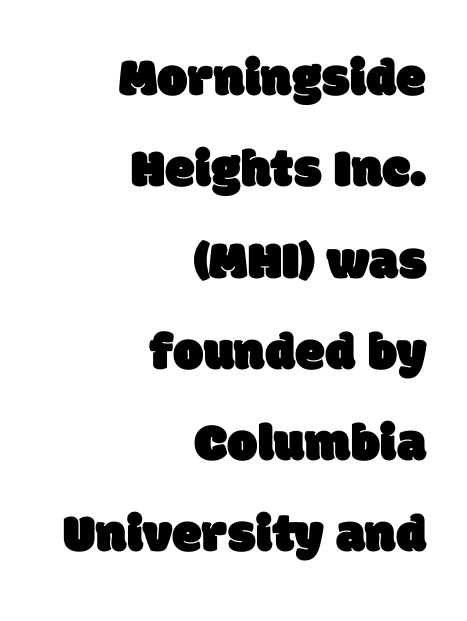
Q: Is the typeface a serif or a sans-serif typeface? A: Sans-serif.
Q: Is the text underlined? A: No.
Q: How is the paragraph aligned? A: Right-aligned.
Q: Is the spacing between letters normal or unusually wide? A: Normal.
Q: Is the spacing between lines tight, normal or loose? A: Normal.
Q: Width (condensed, normal, or wide)? A: Normal.
Q: Stroke contrast? A: Low.
Q: x-height? A: Large.
Q: Monospaced? A: No.
